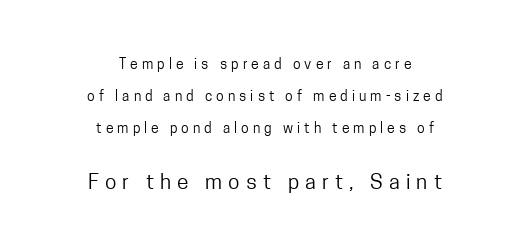
What's the leading like? Stretched, with rows far apart. The string is rendered with underlining switched off. The weight would be labelled regular, book, light, or lighter still. Ordinary non-slanted type is in use. The type is letterspaced generously, with wide tracking. In this sample the second text group is rendered at the bigger scale.
